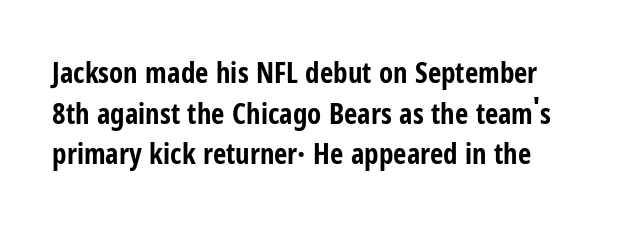
Q: Is the text bold? A: Yes.
Q: Is the text italic (slanted)? A: No, it is upright.
Q: Is the typeface a serif or a sans-serif typeface? A: Sans-serif.
Q: Is the text underlined? A: No.
Q: Is the spacing between letters normal or unusually wide? A: Normal.
Q: Is the spacing between lines tight, normal or loose? A: Normal.
Q: Width (condensed, normal, or wide)? A: Condensed.
Q: Stroke contrast? A: Low.
Q: x-height? A: Medium.
Q: Monospaced? A: No.
